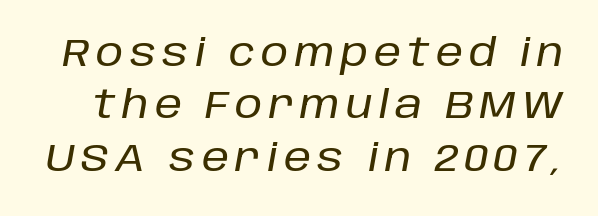
The image shows 39 px text type, italic (leaning right); set normal line spacing (1.34x), not underlined; low stroke contrast and a large x-height.
